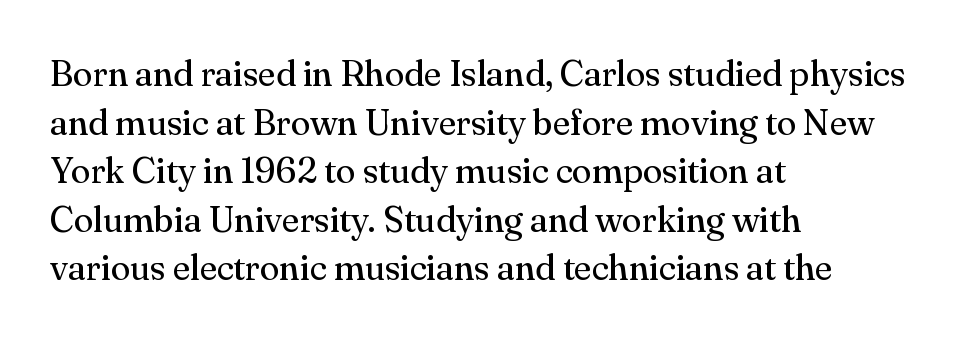
Q: Is the text bold? A: No.
Q: Is the text italic (slanted)? A: No, it is upright.
Q: Is the typeface a serif or a sans-serif typeface? A: Serif.
Q: Is the text underlined? A: No.
Q: How is the paragraph aligned? A: Left-aligned.
Q: Is the spacing between letters normal or unusually wide? A: Normal.
Q: Is the spacing between lines tight, normal or loose? A: Normal.
Q: Width (condensed, normal, or wide)? A: Normal.
Q: Stroke contrast? A: Medium.
Q: x-height? A: Small.
Q: Monospaced? A: No.
